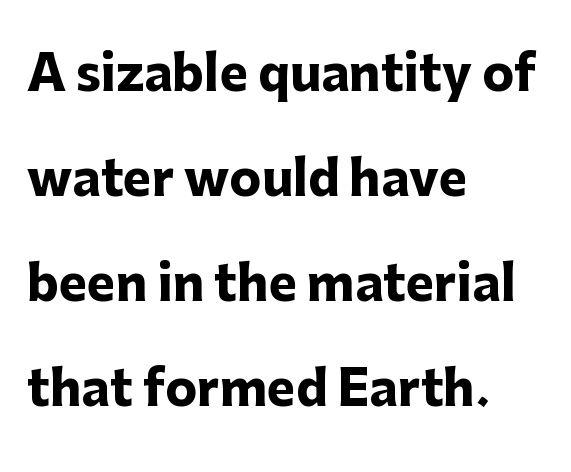
Q: Is the text bold? A: Yes.
Q: Is the text italic (slanted)? A: No, it is upright.
Q: Is the typeface a serif or a sans-serif typeface? A: Sans-serif.
Q: Is the text underlined? A: No.
Q: How is the paragraph aligned? A: Left-aligned.
Q: Is the spacing between letters normal or unusually wide? A: Normal.
Q: Is the spacing between lines tight, normal or loose? A: Loose.
Q: Width (condensed, normal, or wide)? A: Normal.
Q: Stroke contrast? A: Low.
Q: x-height? A: Medium.
Q: Monospaced? A: No.
